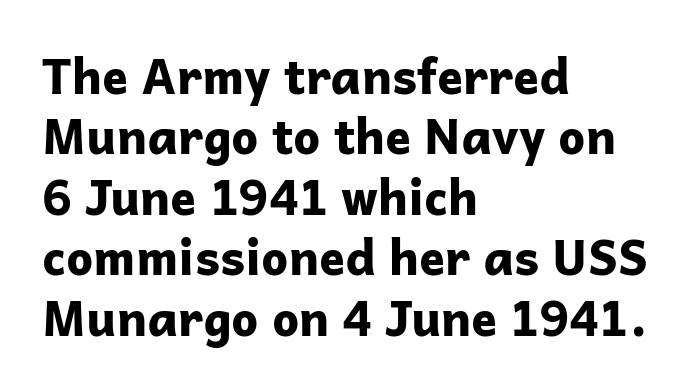
{"serif": "no", "italic": "no", "bold": "yes", "weight": "bold", "width": "normal", "stroke_contrast": "low", "x_height": "medium", "monospaced": "no", "underline": "no", "align": "left", "line_spacing": "normal", "line_spacing_ratio": 1.26, "letter_spacing": "normal", "letter_spacing_em": 0.0, "glyph_px": 48}
